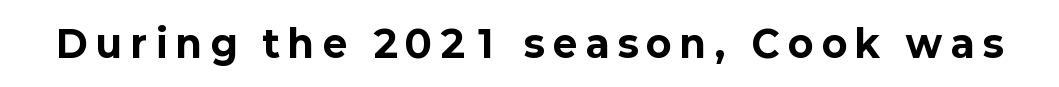
Glance below the letters and you will spot only blank space. These lines are composed in type without serifs. Tall strokes in this sample are plumb rather than angled. The rendering uses a bold face; every stroke is thick and dark. Between one letter and the next there's a generous, obvious gap.
